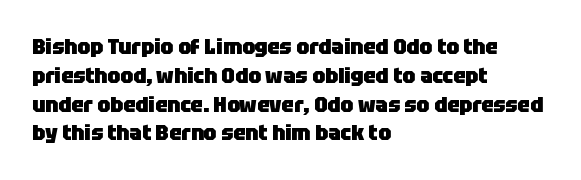
The rows are spaced the way most documents space them. Its strokes are broad and dark, the hallmark of bold type. Posture: upright roman. A bare baseline throughout the passage.
